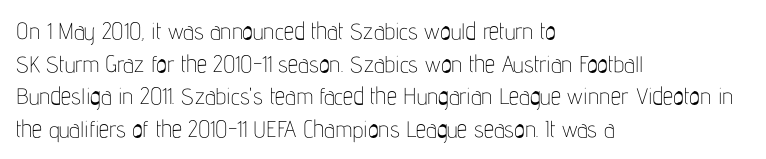
Characters follow at the spacing the type designer built in. The letterforms sit at book weight or below. Rendered with straight, roman letterforms. The rows are spaced the way most documents space them. The strip under each line holds only bare page.
